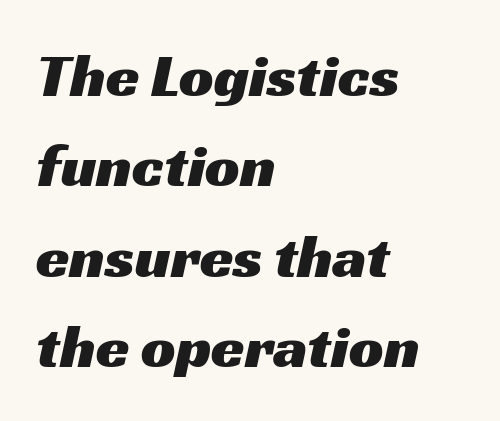
The image shows 61 px wide sans-serif type; set left-aligned, normal line spacing (1.48x), normal letter spacing, not underlined; medium stroke contrast and a medium x-height.
